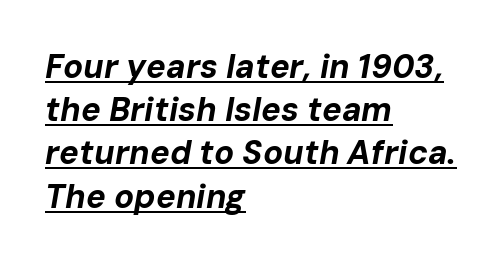
Italic: yes, the glyphs are oblique. Honestly, the underline is the first thing you notice here. These lines sit exactly where default settings would place them. Looks like regular typesetting: each glyph gets only the width it needs.
